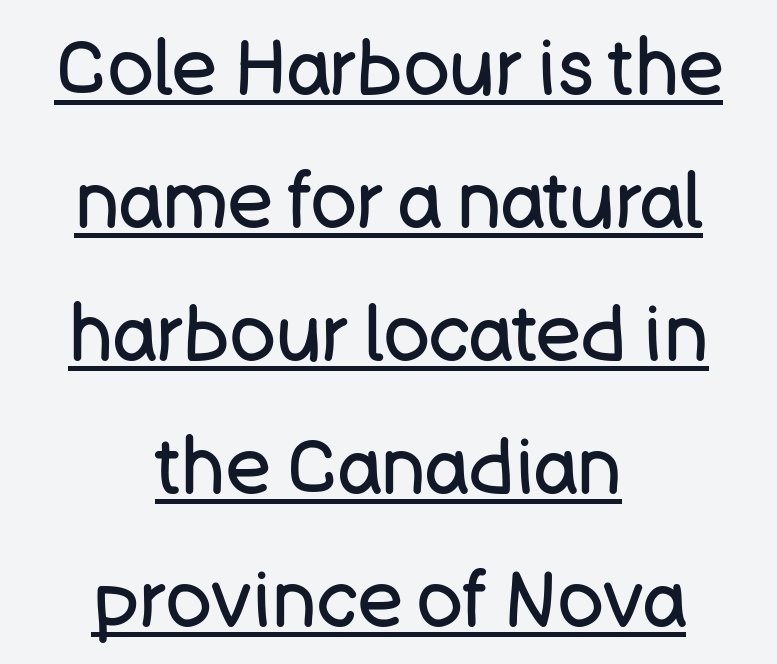
Each letter's strokes conclude bluntly, with no projecting serifs. Standard letterfit; no display-style spreading of the glyphs. The words here are underlined. The whitespace from short lines is split evenly between both sides. Compared with a typical body face, this is equally light or lighter still. These lines were composed using upright roman letters.
